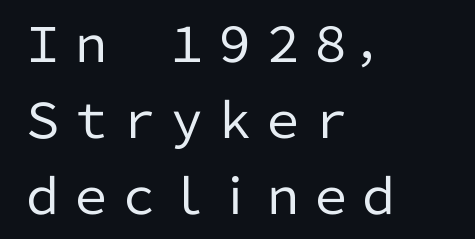
{"serif": "no", "italic": "no", "bold": "no", "weight": "regular", "width": "normal", "stroke_contrast": "low", "x_height": "medium", "monospaced": "no", "underline": "no", "align": "left", "line_spacing": "normal", "line_spacing_ratio": 1.58, "letter_spacing": "normal", "letter_spacing_em": 0.0, "glyph_px": 48}
